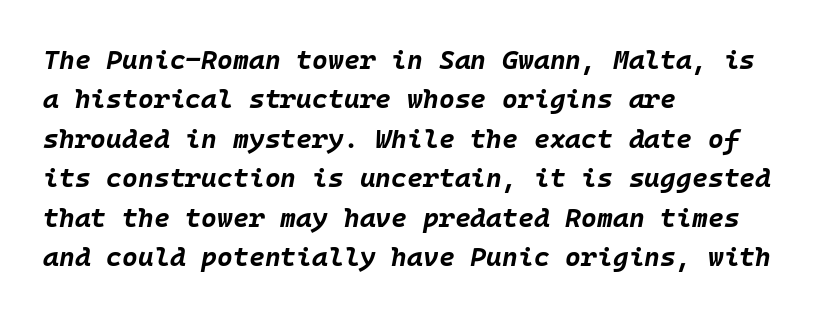
The image shows 27 px bold type, italic (leaning right); set left-aligned, normal line spacing (1.46x), normal letter spacing, not underlined.
